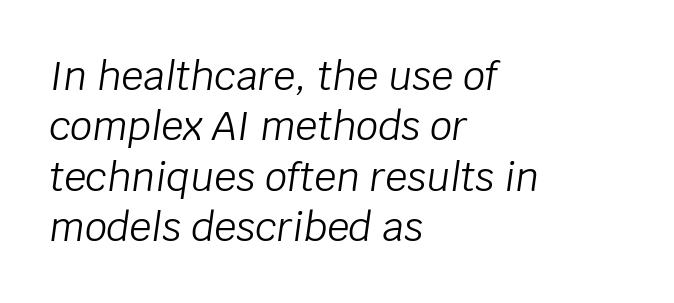
Q: Is the text bold? A: No.
Q: Is the text italic (slanted)? A: Yes, it leans right by about 8 degrees.
Q: Is the text underlined? A: No.
Q: How is the paragraph aligned? A: Left-aligned.
Q: Is the spacing between letters normal or unusually wide? A: Normal.
Q: Is the spacing between lines tight, normal or loose? A: Normal.
Q: Width (condensed, normal, or wide)? A: Normal.
Q: Stroke contrast? A: Low.
Q: x-height? A: Large.
Q: Monospaced? A: No.
